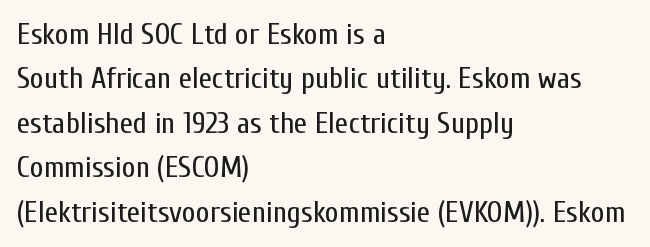
The image shows 30 px regular-weight, condensed sans-serif type, upright; set left-aligned, normal line spacing (1.48x), normal letter spacing, not underlined; low stroke contrast and a medium x-height.
